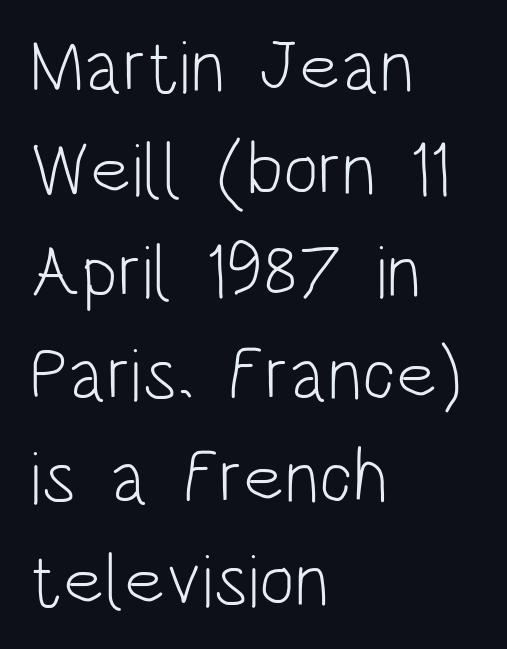
The image shows 75 px light, condensed sans-serif type, upright; set left-aligned, normal line spacing (1.37x), normal letter spacing, not underlined; low stroke contrast and a large x-height.
